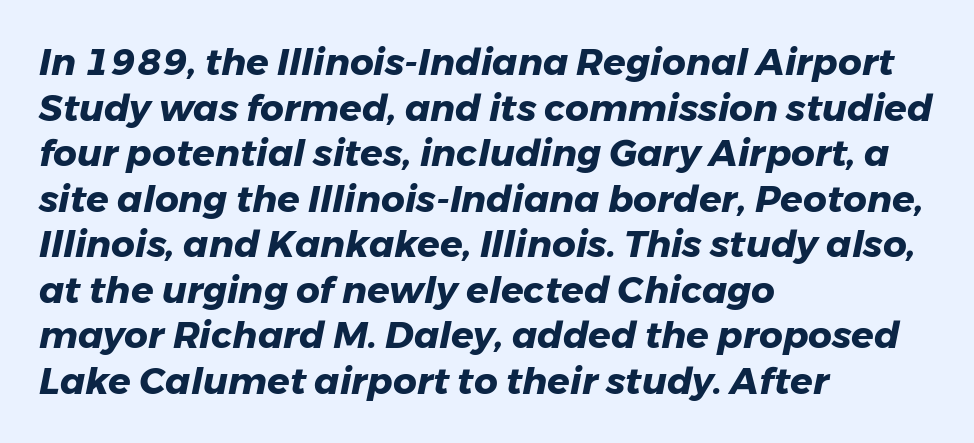
The image shows 37 px heavy type, italic (leaning right); set left-aligned, line spacing 1.23x, normal letter spacing, not underlined; low stroke contrast and a medium x-height.
